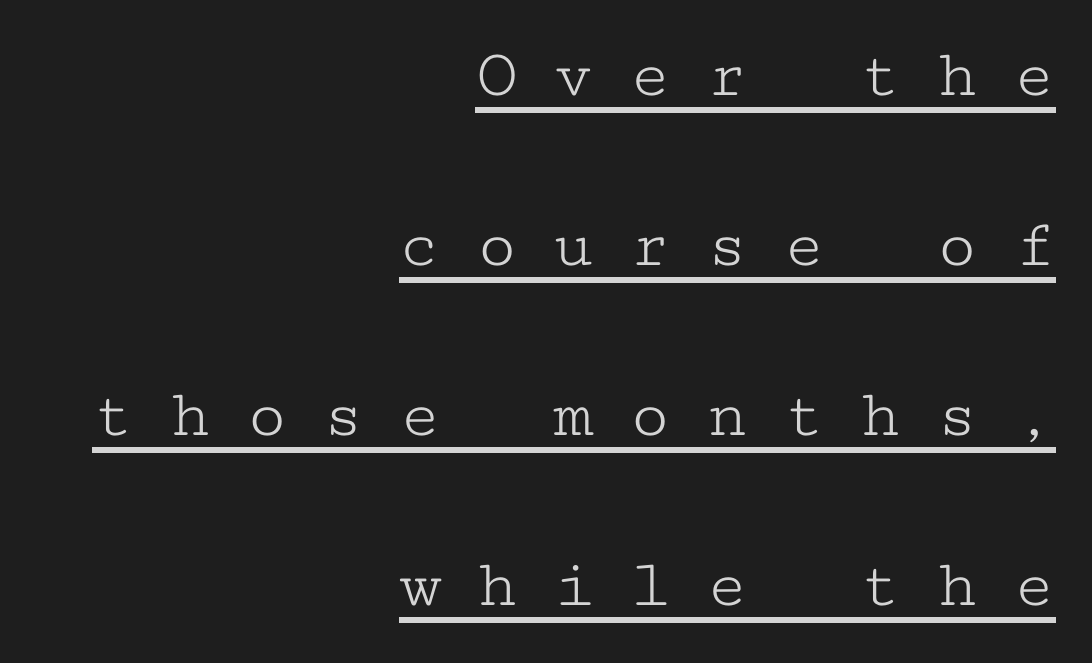
A rule runs beneath these lines of type. The lettering holds an erect, upright posture throughout. Words appear elongated and porous because spacing is wide. The typesetting does not lean heavy: it is not bold.
